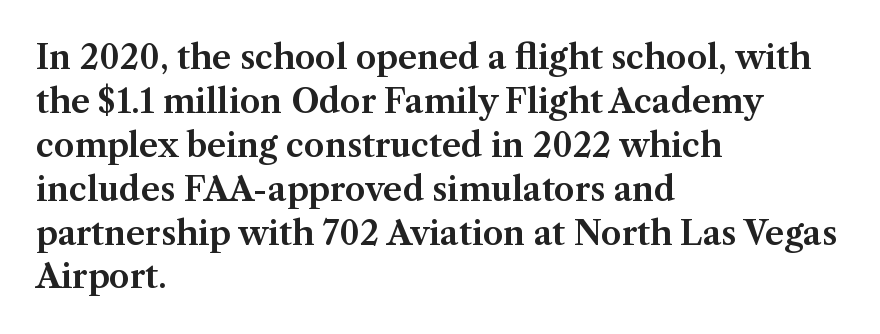
{"serif": "yes", "italic": "no", "width": "normal", "stroke_contrast": "medium", "x_height": "medium", "monospaced": "no", "underline": "no", "align": "left", "line_spacing": "normal", "line_spacing_ratio": 1.33, "letter_spacing": "normal", "letter_spacing_em": 0.0, "glyph_px": 33}
